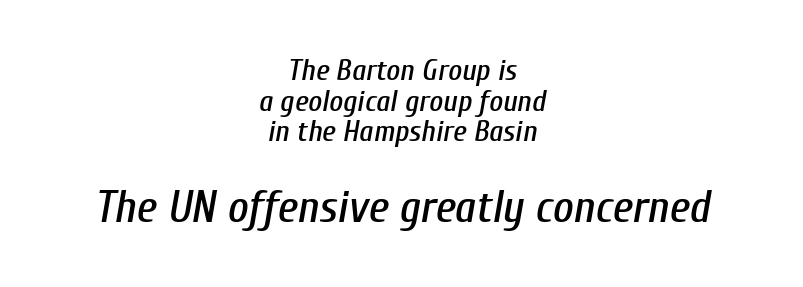
{"italic": "yes", "lean": "right", "slant_degrees": 10, "width": "condensed", "stroke_contrast": "low", "x_height": "medium", "monospaced": "no", "underline": "no", "align": "center", "line_spacing": "tight", "line_spacing_ratio": 1.02, "letter_spacing": "normal", "letter_spacing_em": 0.0, "larger_block": "second", "size_ratio": 1.5, "glyph_px": 45}
